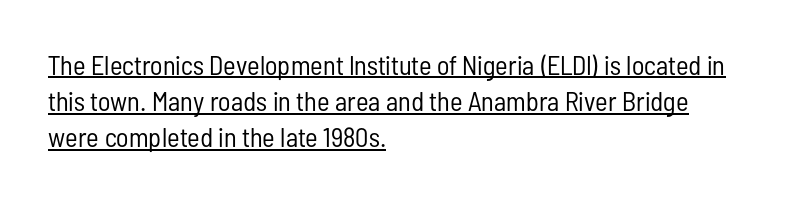
{"italic": "no", "bold": "no", "underline": "yes", "align": "left", "line_spacing": "normal", "line_spacing_ratio": 1.34, "letter_spacing": "normal", "letter_spacing_em": 0.0, "glyph_px": 27}
